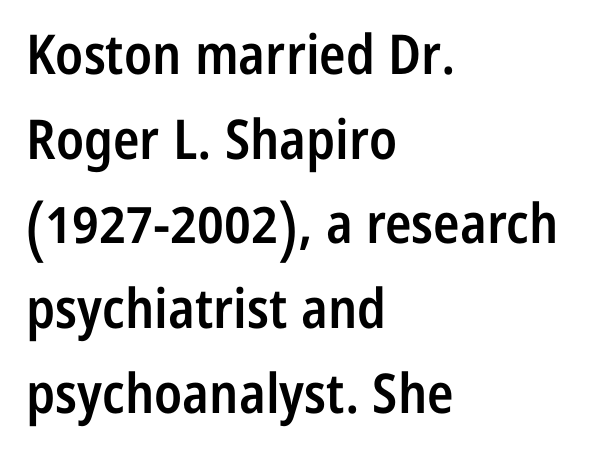
{"serif": "no", "italic": "no", "bold": "semi", "weight": "semibold", "width": "condensed", "stroke_contrast": "low", "x_height": "medium", "monospaced": "no", "underline": "no", "align": "left", "line_spacing": "normal", "line_spacing_ratio": 1.54, "letter_spacing": "normal", "letter_spacing_em": 0.0, "glyph_px": 55}
